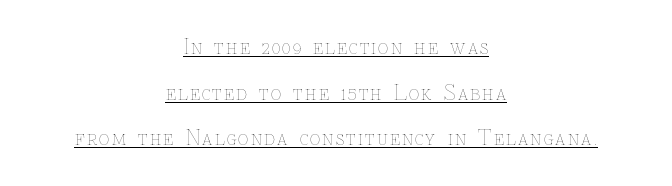
The image shows 20 px text type, upright; set centered, loose line spacing (2.28x), underlined.
